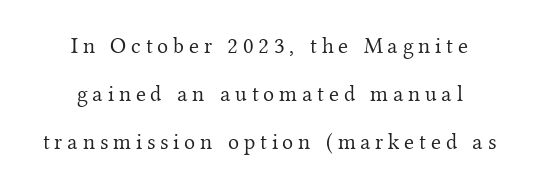
Honestly, the rows look like they've been pulled way apart. Spacing between characters has been opened up far beyond the box default. Characters remain perfectly vertical along every line. Plain, unruled lines of type. Alignment: centered.
